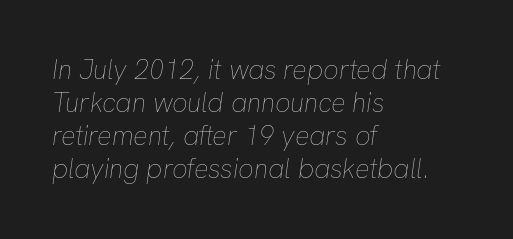
Q: Is the text bold? A: No.
Q: Is the text italic (slanted)? A: Yes, it leans right by about 8 degrees.
Q: Is the text underlined? A: No.
Q: How is the paragraph aligned? A: Left-aligned.
Q: Is the spacing between letters normal or unusually wide? A: Normal.
